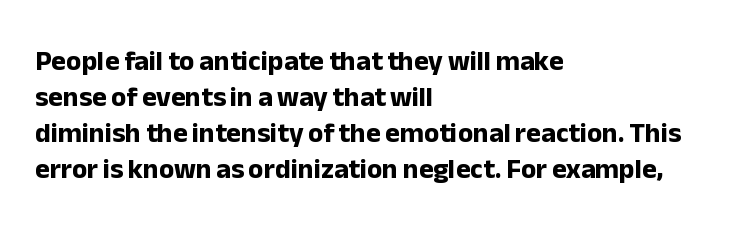
The image shows 28 px bold sans-serif type, upright; set left-aligned, normal line spacing (1.28x), normal letter spacing, not underlined; low stroke contrast and a medium x-height.
